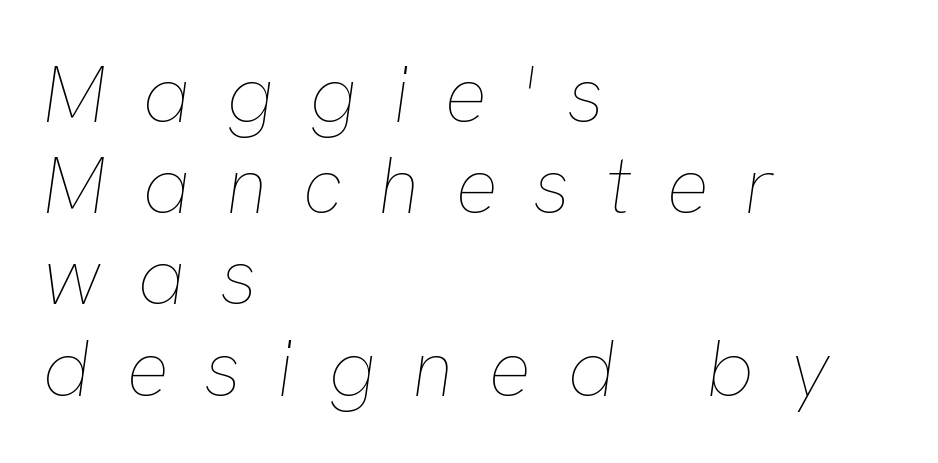
The image shows 80 px thin type, italic (leaning right); set left-aligned, tight line spacing (1.14x), unusually wide letter spacing (+0.44 em), not underlined; low stroke contrast and a medium x-height.
